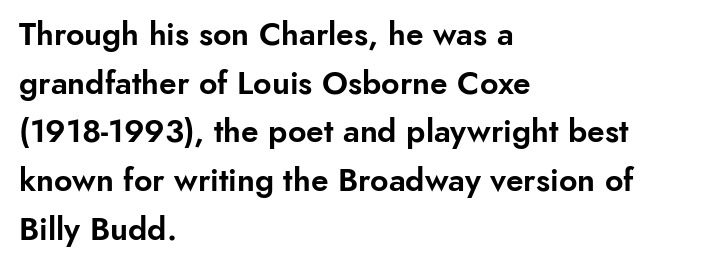
Q: Is the text italic (slanted)? A: No, it is upright.
Q: Is the typeface a serif or a sans-serif typeface? A: Sans-serif.
Q: Is the text underlined? A: No.
Q: How is the paragraph aligned? A: Left-aligned.
Q: Is the spacing between letters normal or unusually wide? A: Normal.
Q: Is the spacing between lines tight, normal or loose? A: Normal.
Q: Width (condensed, normal, or wide)? A: Normal.
Q: Stroke contrast? A: Low.
Q: x-height? A: Small.
Q: Monospaced? A: No.
